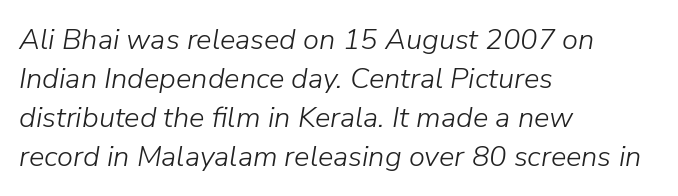
{"italic": "yes", "lean": "right", "slant_degrees": 9, "bold": "no", "weight": "light", "width": "normal", "stroke_contrast": "low", "x_height": "medium", "monospaced": "no", "underline": "no", "align": "left", "line_spacing": "normal", "line_spacing_ratio": 1.34, "letter_spacing": "normal", "letter_spacing_em": 0.0, "glyph_px": 29}
